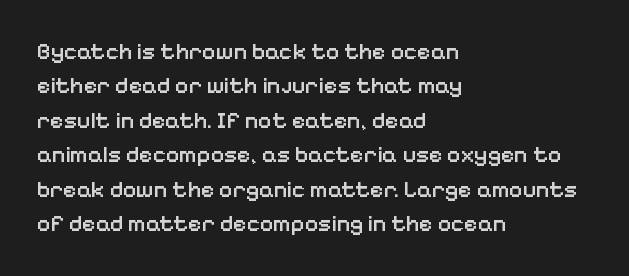
Q: Is the text bold? A: Semi-bold.
Q: Is the text italic (slanted)? A: No, it is upright.
Q: Is the text underlined? A: No.
Q: How is the paragraph aligned? A: Left-aligned.
Q: Is the spacing between letters normal or unusually wide? A: Normal.
Q: Is the spacing between lines tight, normal or loose? A: Normal.
